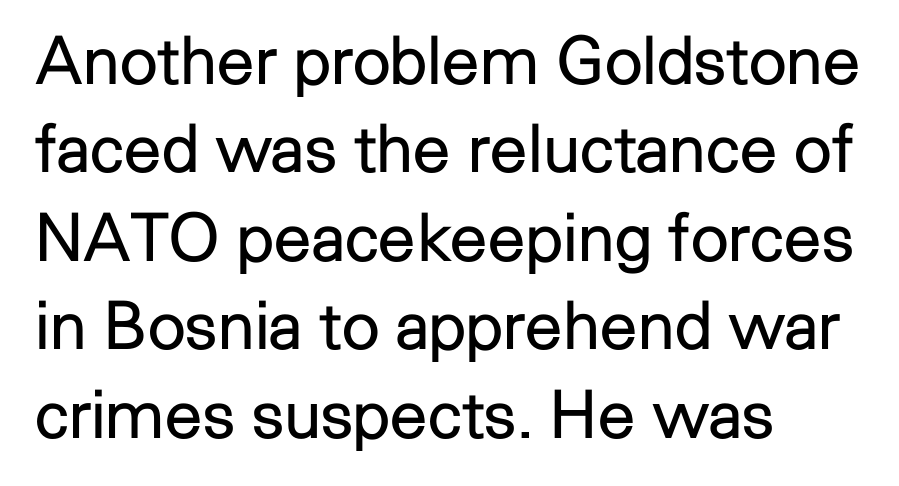
Characters follow at the spacing the type designer built in. Type style note: lacks serifs. Each stroke keeps to a modest, everyday thickness or less. The designer left line spacing at the default. Underlining? Definitely not there.
